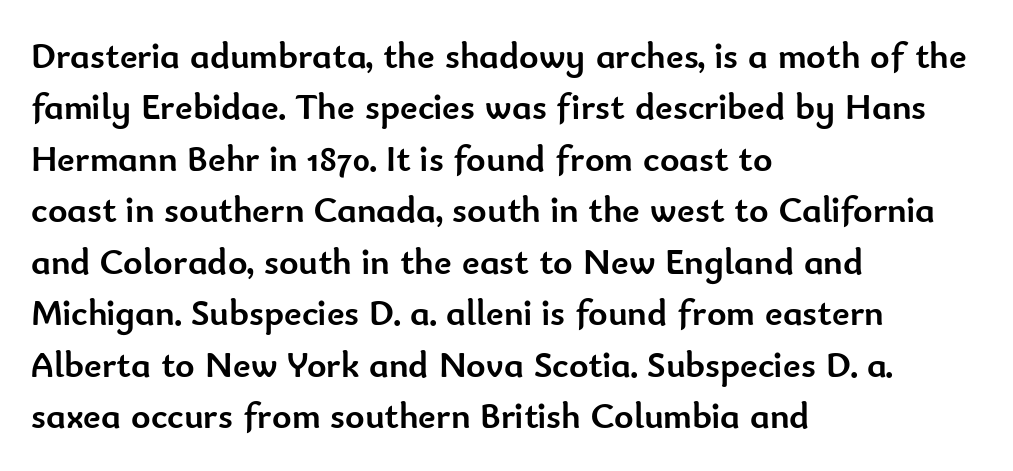
Q: Is the text bold? A: Yes.
Q: Is the text italic (slanted)? A: No, it is upright.
Q: Is the typeface a serif or a sans-serif typeface? A: Sans-serif.
Q: Is the text underlined? A: No.
Q: How is the paragraph aligned? A: Left-aligned.
Q: Is the spacing between letters normal or unusually wide? A: Normal.
Q: Is the spacing between lines tight, normal or loose? A: Normal.
Q: Width (condensed, normal, or wide)? A: Normal.
Q: Stroke contrast? A: Low.
Q: x-height? A: Small.
Q: Monospaced? A: No.
